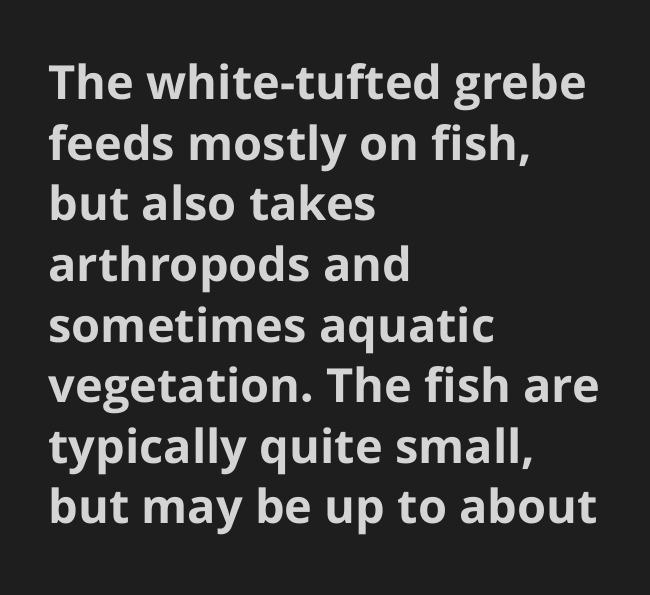
Is the type bold? Yes — the strokes are clearly thick and heavy. The space beneath each line is pristine and unruled. Proportional: the letters do not fall into vertical columns. This rendering leaves character spacing at its baseline value. The leading is moderate, giving the passage an even texture.
